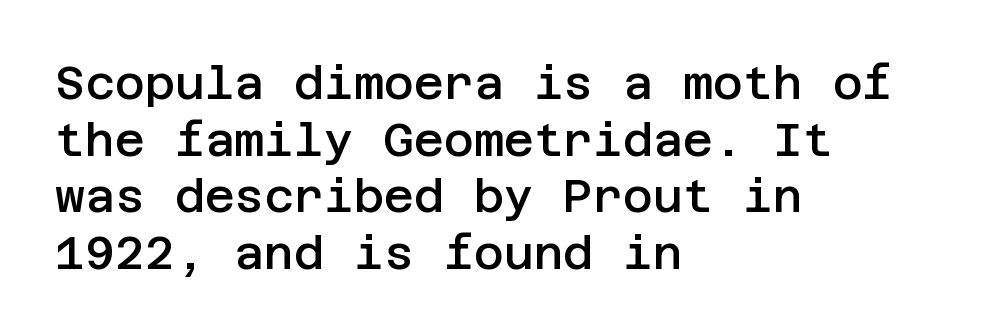
The baseline area is clear. The horizontal fit of the characters is conventional and even. Font category for this specimen: sans-serif. Does the copy run flush right? No — it runs flush left. Notice the strokes are somewhat thickened but not fully heavy: this is a semibold. Posture: vertical.
